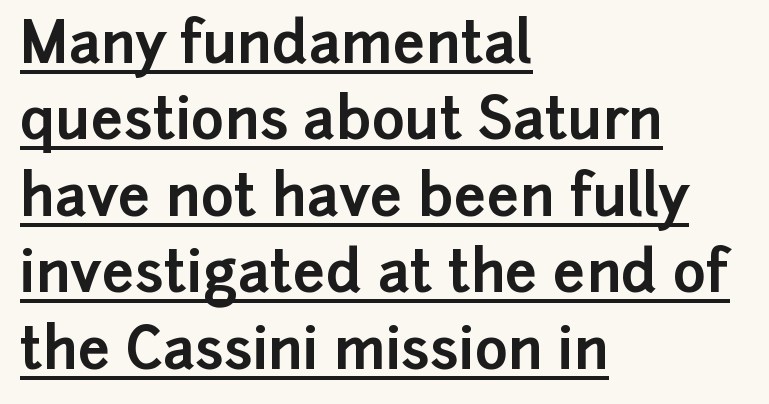
Evenly set lines give the paragraph a standard silhouette. Does extra space separate the letters? No, they use regular spacing. The glyphs have the mass of a bold cut. Notice how a bar underscores the lettering throughout.
